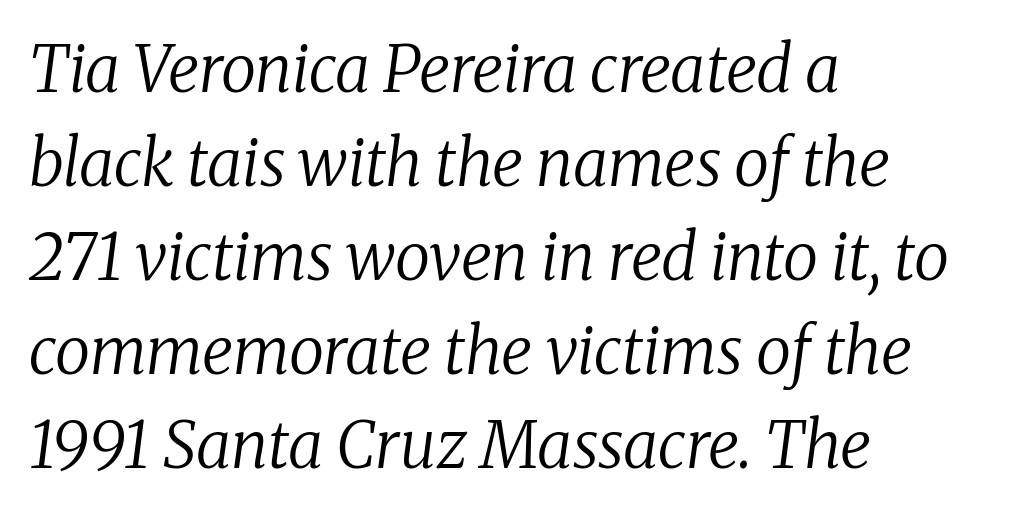
Stroke mass is kept to a normal reading level or below. Caption: standard tracking, unaltered. Leading matches the norm, producing a regular column. Here the designer chose a conventional face with non-uniform glyph widths.
